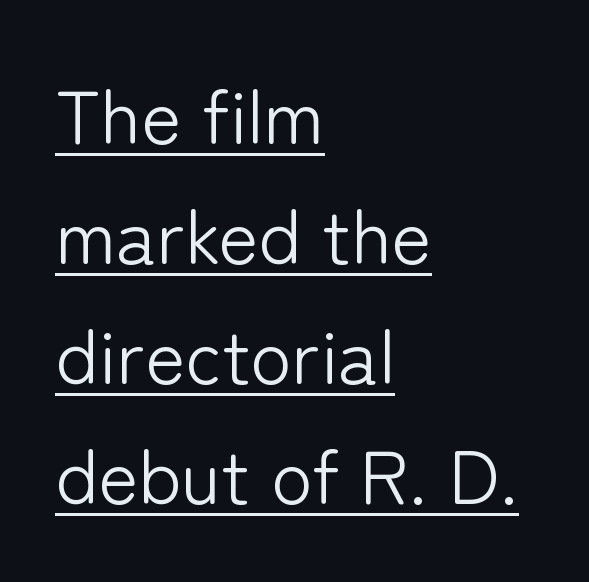
{"serif": "no", "italic": "no", "bold": "no", "weight": "light", "width": "normal", "stroke_contrast": "low", "x_height": "medium", "monospaced": "no", "underline": "yes", "align": "left", "line_spacing": "normal", "line_spacing_ratio": 1.58, "letter_spacing": "normal", "letter_spacing_em": 0.0, "glyph_px": 76}
